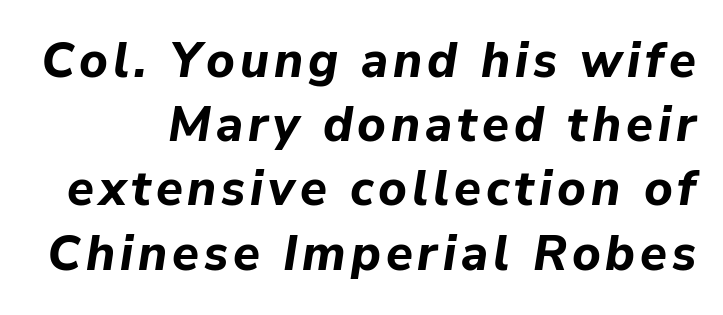
{"italic": "yes", "lean": "right", "slant_degrees": 9, "bold": "yes", "weight": "bold", "width": "normal", "stroke_contrast": "low", "x_height": "medium", "monospaced": "no", "underline": "no", "line_spacing": "normal", "line_spacing_ratio": 1.31, "glyph_px": 49}
